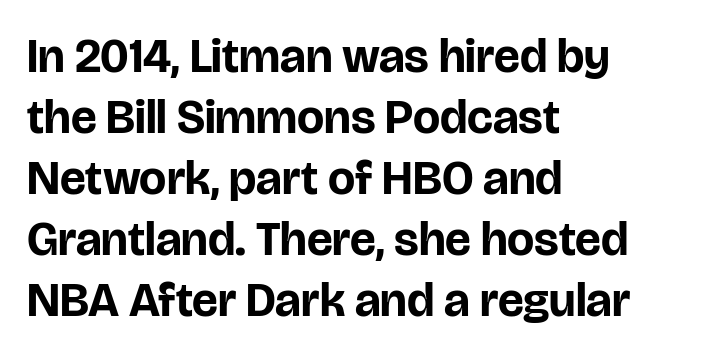
The image shows 48 px bold sans-serif type, upright; set left-aligned, normal line spacing (1.27x), normal letter spacing, not underlined; low stroke contrast and a large x-height.
